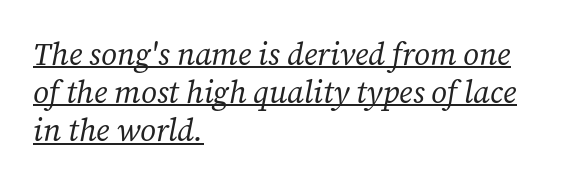
{"serif": "yes", "italic": "yes", "lean": "right", "slant_degrees": 12, "bold": "no", "weight": "regular", "width": "normal", "stroke_contrast": "low", "x_height": "medium", "monospaced": "no", "underline": "yes", "align": "left", "line_spacing_ratio": 1.23, "letter_spacing": "normal", "letter_spacing_em": 0.0, "glyph_px": 31}
